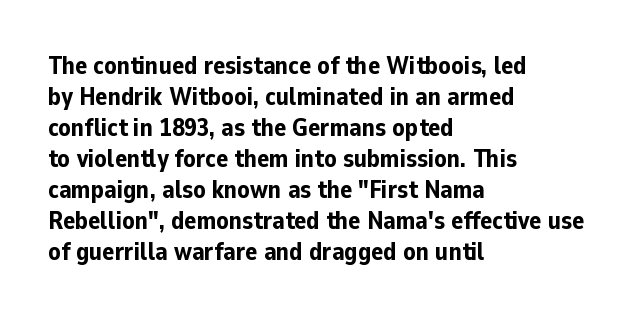
{"italic": "no", "bold": "yes", "underline": "no", "align": "left", "line_spacing_ratio": 1.24, "letter_spacing": "normal", "letter_spacing_em": 0.0, "glyph_px": 25}
